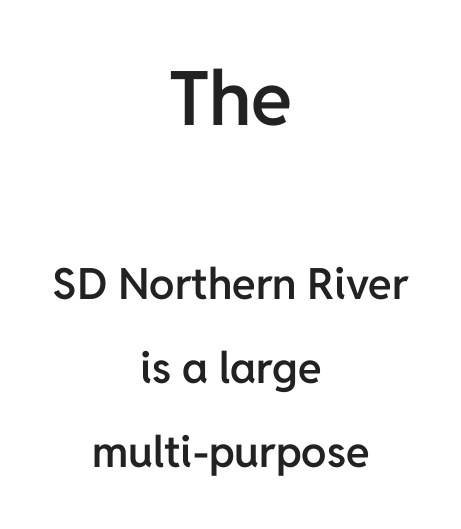
The image shows 75 px semibold sans-serif type, upright; set centered, loose line spacing (1.95x), normal letter spacing, not underlined; the first (top) block is 1.74x larger; low stroke contrast and a medium x-height.
